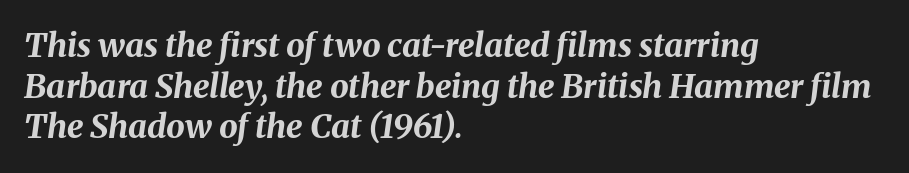
The image shows 33 px bold type, italic (leaning right); set left-aligned, line spacing 1.23x, normal letter spacing, not underlined; medium stroke contrast and a medium x-height.
